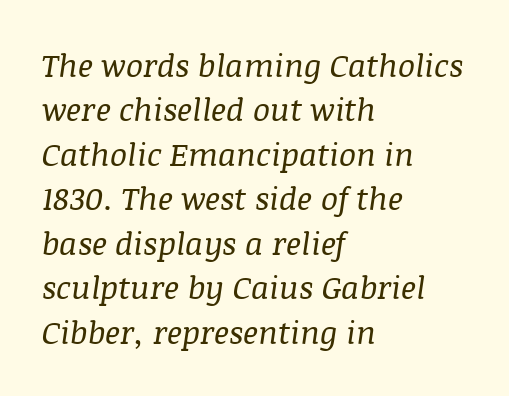
The image shows 32 px regular-weight serif type, italic (leaning right); set left-aligned, normal line spacing (1.39x), normal letter spacing, not underlined; medium stroke contrast and a large x-height.
